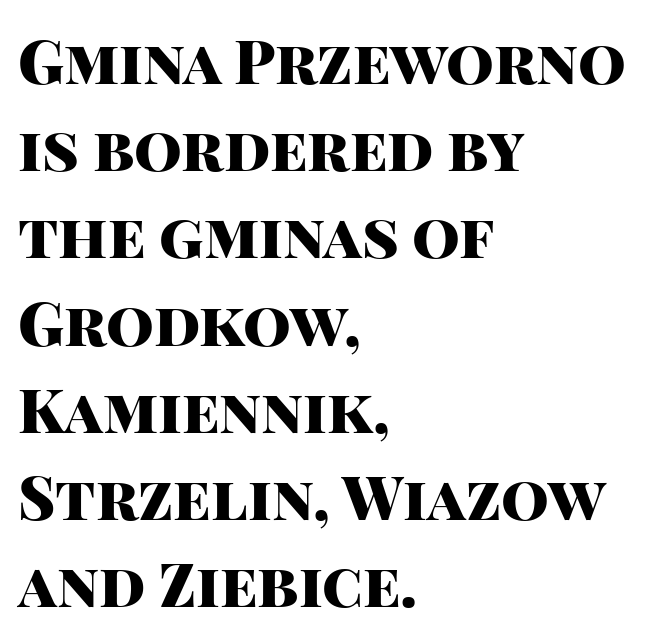
The image shows 61 px heavy sans-serif type, upright; set left-aligned, normal line spacing (1.43x), normal letter spacing, not underlined; high stroke contrast and a large x-height.
